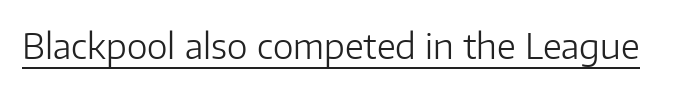
The passage shown is typeset with a sans-serif family. Do the characters align in a grid? No, the font is proportional. Does the lettering tilt? It doesn't — this is upright. Like a heading marked for emphasis, these lines bear an underscore. Honestly, the letter spacing is just normal — you wouldn't notice it.
